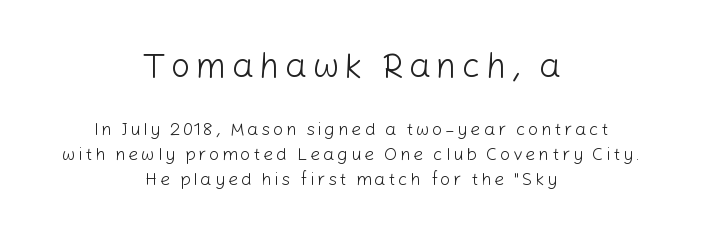
Q: Is the text bold? A: No.
Q: Is the text italic (slanted)? A: No, it is upright.
Q: Is the typeface a serif or a sans-serif typeface? A: Sans-serif.
Q: Is the text underlined? A: No.
Q: How is the paragraph aligned? A: Centered.
Q: Is the spacing between lines tight, normal or loose? A: Normal.
Q: Which block of text is set in a larger size, the first (top) or the second (bottom)? A: The first (top) one.
Q: Width (condensed, normal, or wide)? A: Normal.
Q: Stroke contrast? A: Low.
Q: x-height? A: Medium.
Q: Monospaced? A: No.
